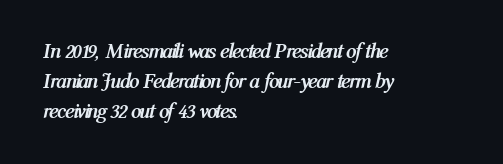
Q: Is the text bold? A: Yes.
Q: Is the text italic (slanted)? A: Yes, it leans right by about 12 degrees.
Q: Is the text underlined? A: No.
Q: How is the paragraph aligned? A: Left-aligned.
Q: Is the spacing between letters normal or unusually wide? A: Normal.
Q: Is the spacing between lines tight, normal or loose? A: Normal.
